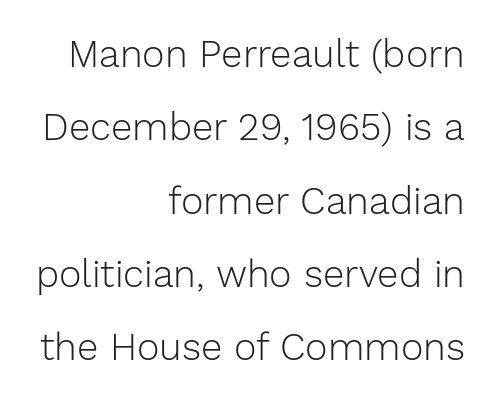
The passage shown is typed in a proportional face where columns would drift. Horizontal alignment here is rightward, an uncommon choice for prose. To sum up the face: it is a sans, with no serifs. The vertical gap from one line to the next is large. The rendering keeps characters at their native spacing.
